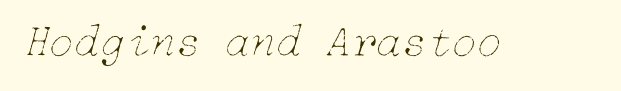
Yep, that's italic — everything's leaning. The string is rendered with underlining switched off. Spacing between characters is what you'd get straight out of the box. Nothing heavy about these letters — not bold at all.
